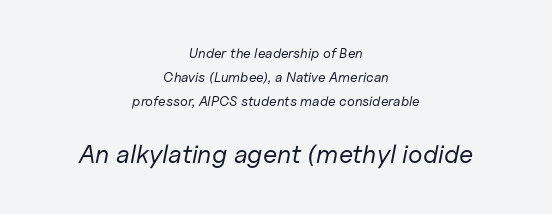
Q: Is the text bold? A: No.
Q: Is the text italic (slanted)? A: Yes, it leans right by about 11 degrees.
Q: Is the text underlined? A: No.
Q: How is the paragraph aligned? A: Centered.
Q: Is the spacing between letters normal or unusually wide? A: Normal.
Q: Which block of text is set in a larger size, the first (top) or the second (bottom)? A: The second (bottom) one.
